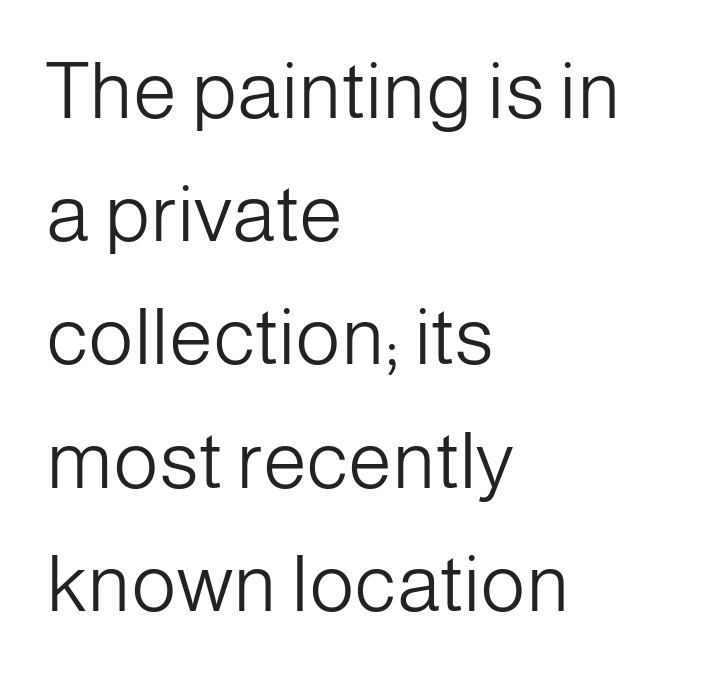
The image shows 79 px light sans-serif type, upright; set left-aligned, normal line spacing (1.56x), normal letter spacing, not underlined; low stroke contrast and a medium x-height.
